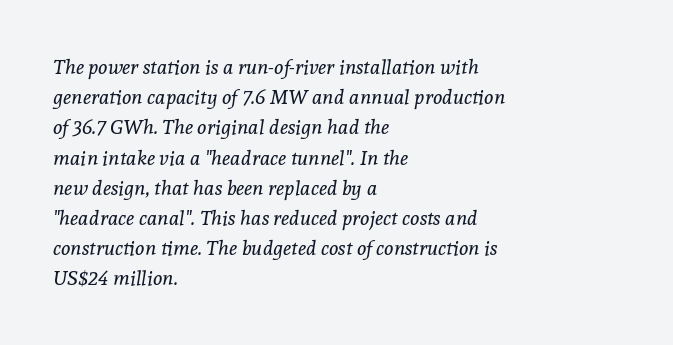
Q: Is the text bold? A: No.
Q: Is the text italic (slanted)? A: Yes, it leans right by about 8 degrees.
Q: Is the text underlined? A: No.
Q: How is the paragraph aligned? A: Left-aligned.
Q: Is the spacing between letters normal or unusually wide? A: Normal.
Q: Is the spacing between lines tight, normal or loose? A: Normal.
